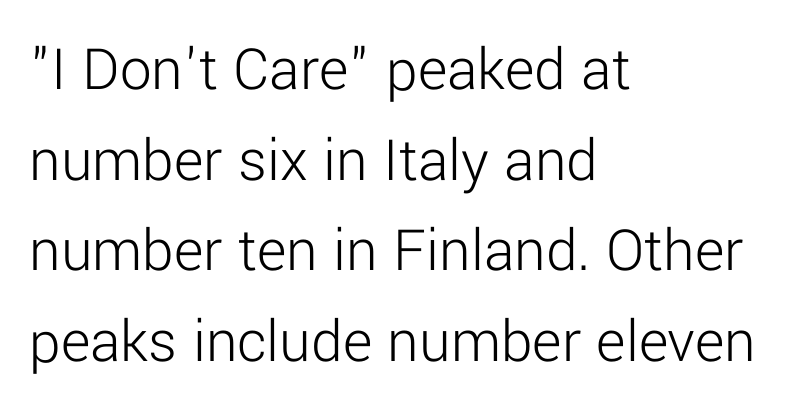
{"serif": "no", "italic": "no", "bold": "no", "weight": "light", "width": "normal", "stroke_contrast": "low", "x_height": "medium", "monospaced": "no", "underline": "no", "align": "left", "line_spacing": "normal", "line_spacing_ratio": 1.44, "letter_spacing": "normal", "letter_spacing_em": 0.0, "glyph_px": 63}
